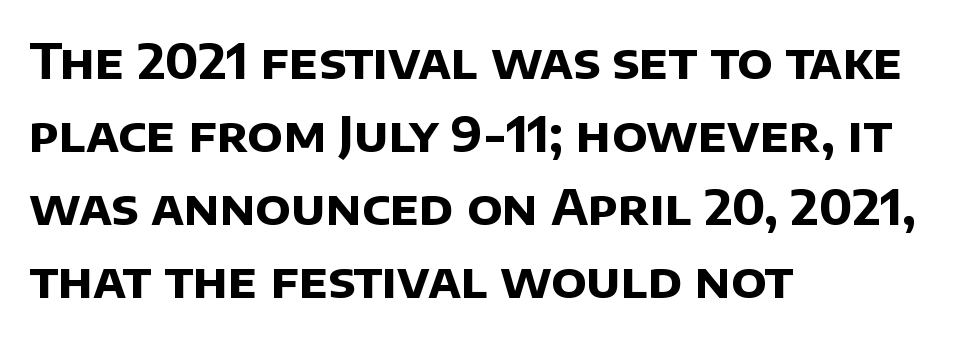
The image shows 48 px bold sans-serif type; set left-aligned, normal line spacing (1.52x), normal letter spacing, not underlined; low stroke contrast and a large x-height.
